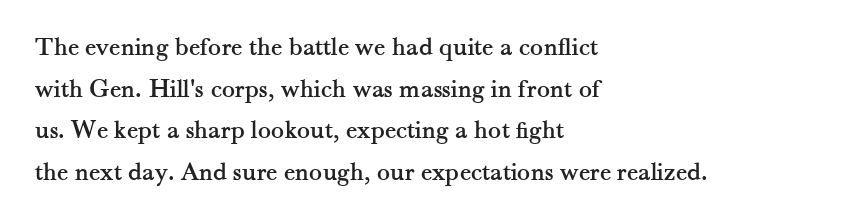
{"italic": "no", "underline": "no", "align": "left", "line_spacing": "normal", "line_spacing_ratio": 1.54, "letter_spacing": "normal", "letter_spacing_em": 0.0, "glyph_px": 27}
